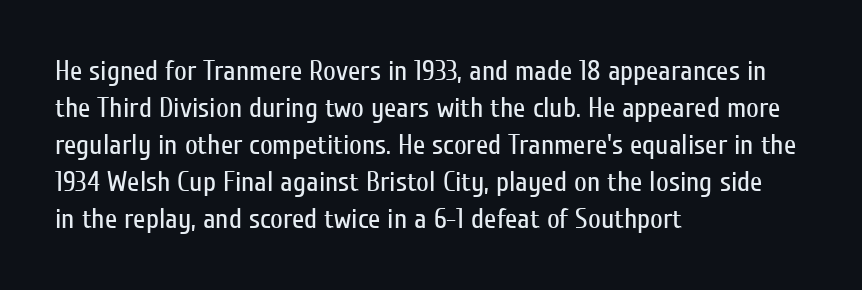
{"serif": "no", "italic": "no", "bold": "no", "weight": "regular", "width": "condensed", "stroke_contrast": "low", "x_height": "medium", "monospaced": "no", "underline": "no", "align": "left", "line_spacing": "normal", "line_spacing_ratio": 1.32, "letter_spacing": "normal", "letter_spacing_em": 0.0, "glyph_px": 28}
